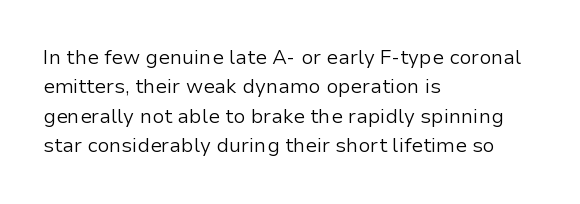
Q: Is the text bold? A: No.
Q: Is the text italic (slanted)? A: No, it is upright.
Q: Is the text underlined? A: No.
Q: How is the paragraph aligned? A: Left-aligned.
Q: Is the spacing between letters normal or unusually wide? A: Normal.
Q: Is the spacing between lines tight, normal or loose? A: Normal.
